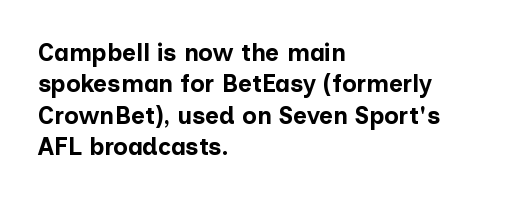
{"italic": "no", "bold": "yes", "underline": "no", "align": "left", "line_spacing": "normal", "line_spacing_ratio": 1.31, "letter_spacing": "normal", "letter_spacing_em": 0.0, "glyph_px": 24}
